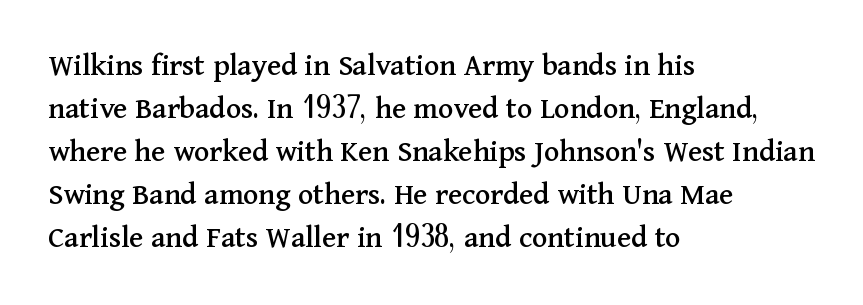
{"serif": "yes", "italic": "no", "width": "normal", "stroke_contrast": "medium", "x_height": "medium", "monospaced": "no", "underline": "no", "align": "left", "line_spacing": "normal", "line_spacing_ratio": 1.34, "letter_spacing": "normal", "letter_spacing_em": 0.0, "glyph_px": 32}
